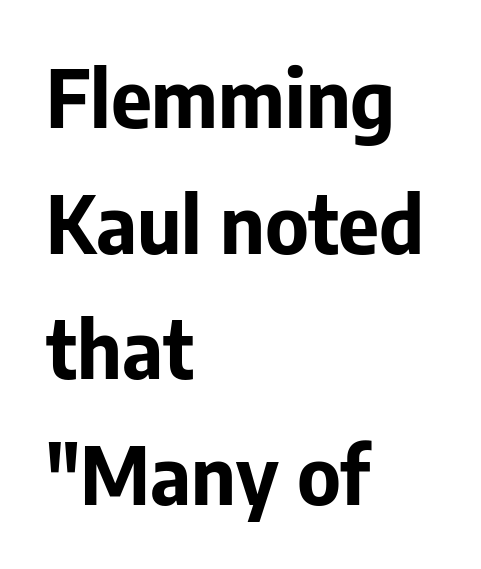
{"serif": "no", "italic": "no", "bold": "yes", "weight": "bold", "width": "normal", "stroke_contrast": "low", "x_height": "medium", "monospaced": "no", "underline": "no", "align": "left", "line_spacing": "normal", "line_spacing_ratio": 1.59, "letter_spacing": "normal", "letter_spacing_em": 0.0, "glyph_px": 79}
